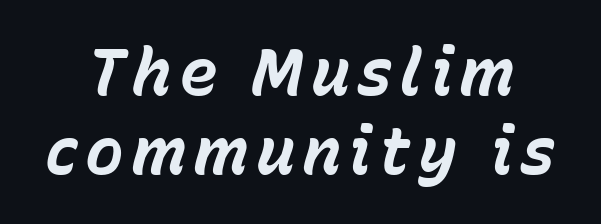
Every character sits at an angle, as italics do. The face used here has the dense, thick strokes of a bold. The gap between lines stays unmarked. Here the designer chose a conventional face with non-uniform glyph widths.
